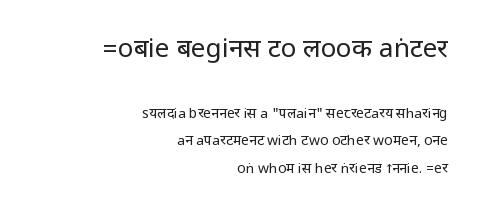
The image shows 26 px text type, upright; set right-aligned, loose line spacing (1.96x), normal letter spacing, not underlined; the first (top) block is 1.86x larger.
